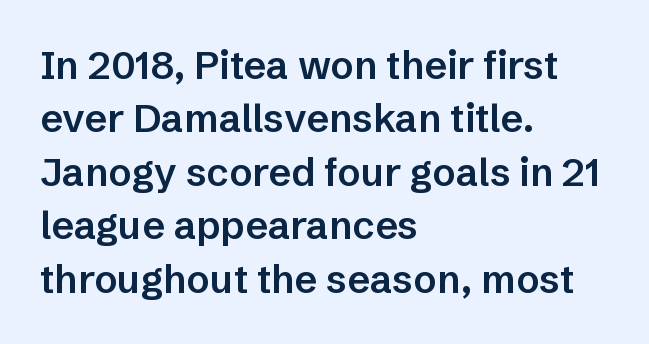
{"serif": "no", "italic": "no", "bold": "semi", "weight": "semibold", "width": "normal", "stroke_contrast": "low", "x_height": "medium", "monospaced": "no", "underline": "no", "align": "left", "line_spacing": "normal", "line_spacing_ratio": 1.37, "letter_spacing": "normal", "letter_spacing_em": 0.0, "glyph_px": 39}
